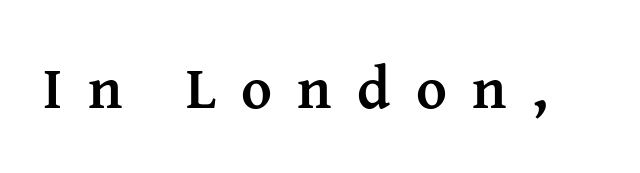
Has an underline been added? It has not. The passage shown is typeset with a serif family. The line texture is sparse and dotted thanks to wide tracking. It's the straight-up-and-down kind of type. The face used here is proportionally spaced, like ordinary book or web type.
